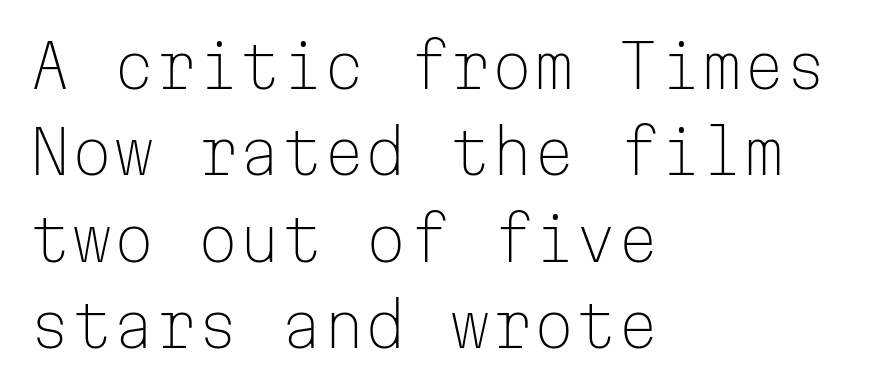
The image shows 60 px light sans-serif type, upright, monospaced; set left-aligned, normal line spacing (1.44x), normal letter spacing, not underlined; low stroke contrast and a medium x-height.
